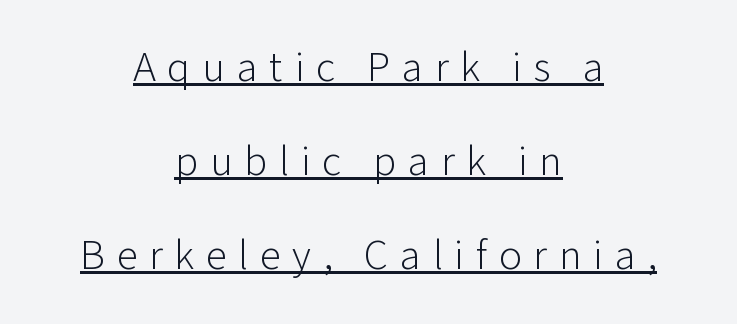
Q: Is the text bold? A: No.
Q: Is the text italic (slanted)? A: No, it is upright.
Q: Is the typeface a serif or a sans-serif typeface? A: Sans-serif.
Q: Is the text underlined? A: Yes.
Q: How is the paragraph aligned? A: Centered.
Q: Is the spacing between letters normal or unusually wide? A: Unusually wide.
Q: Is the spacing between lines tight, normal or loose? A: Loose.
Q: Width (condensed, normal, or wide)? A: Normal.
Q: Stroke contrast? A: Low.
Q: x-height? A: Medium.
Q: Monospaced? A: No.
